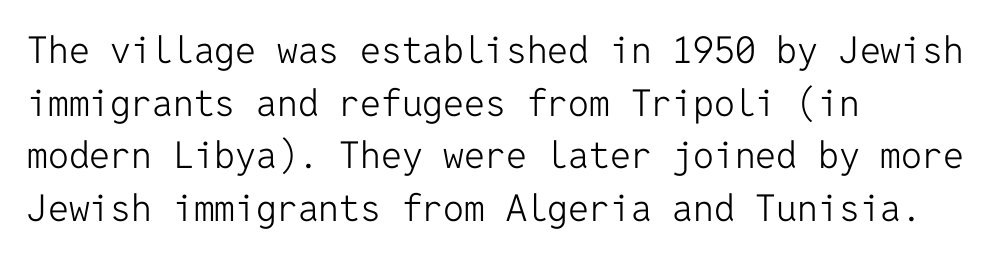
Q: Is the text bold? A: No.
Q: Is the text italic (slanted)? A: No, it is upright.
Q: Is the typeface a serif or a sans-serif typeface? A: Sans-serif.
Q: Is the text underlined? A: No.
Q: How is the paragraph aligned? A: Left-aligned.
Q: Is the spacing between letters normal or unusually wide? A: Normal.
Q: Is the spacing between lines tight, normal or loose? A: Normal.
Q: Width (condensed, normal, or wide)? A: Normal.
Q: Stroke contrast? A: Low.
Q: x-height? A: Medium.
Q: Monospaced? A: Yes.
